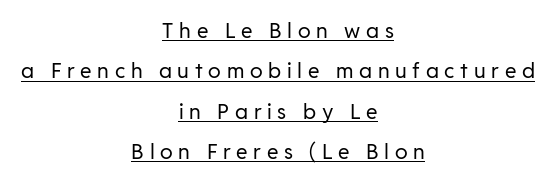
It's the straight-up-and-down kind of type. Each stroke keeps to a modest, everyday thickness or less. Vertically, the passage feels expansive, rows floating well apart. Short note: letters widely spaced.
